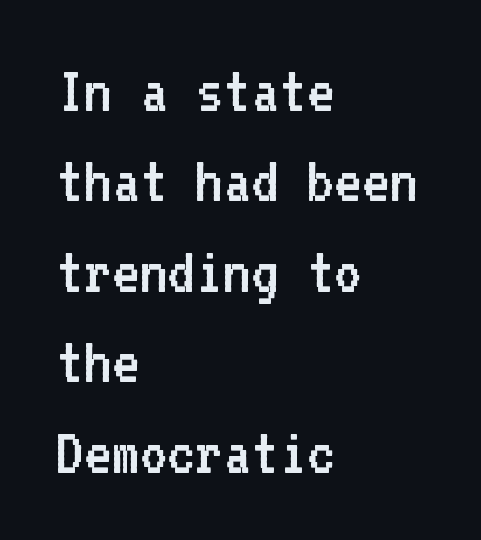
Vertical strokes here are truly vertical. Leading matches the norm, producing a regular column. Letters have the restrained weight of plain body copy at most. The baseline area is clear. I'd call this a sans setting — the letters go barefoot. Monospaced: the letters line up in strict vertical columns.
